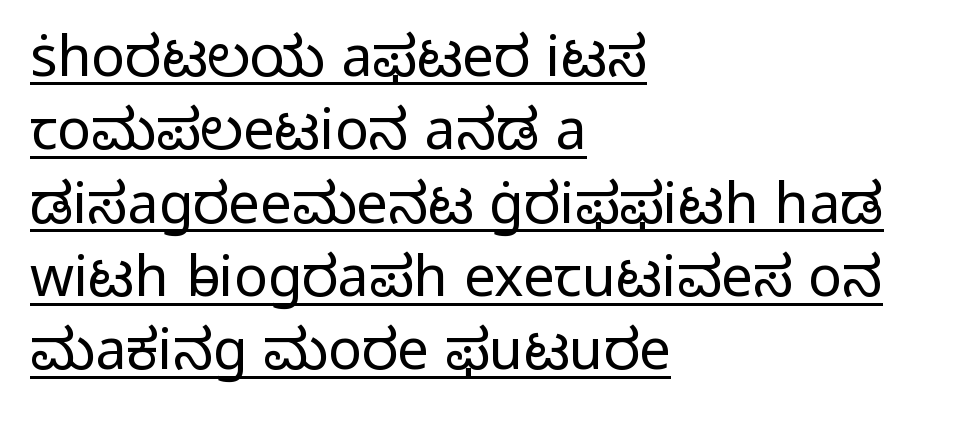
Q: Is the text bold? A: No.
Q: Is the text italic (slanted)? A: No, it is upright.
Q: Is the typeface a serif or a sans-serif typeface? A: Sans-serif.
Q: Is the text underlined? A: Yes.
Q: How is the paragraph aligned? A: Left-aligned.
Q: Is the spacing between letters normal or unusually wide? A: Normal.
Q: Is the spacing between lines tight, normal or loose? A: Normal.
Q: Width (condensed, normal, or wide)? A: Normal.
Q: Stroke contrast? A: Low.
Q: x-height? A: Medium.
Q: Monospaced? A: No.
